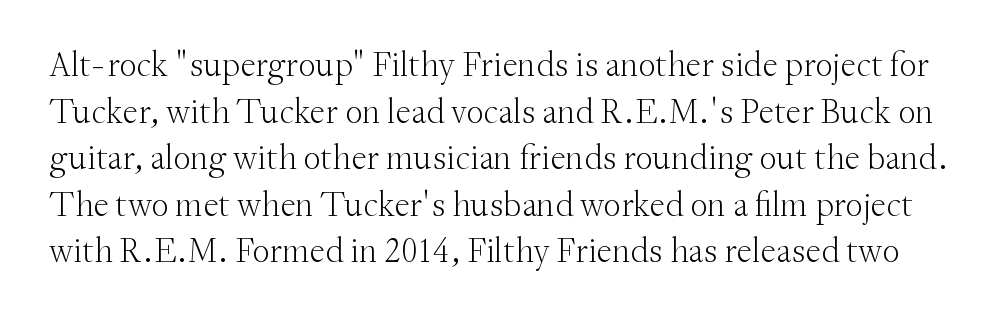
The image shows 35 px light serif type, upright; set normal line spacing (1.33x), normal letter spacing, not underlined; medium stroke contrast and a small x-height.
